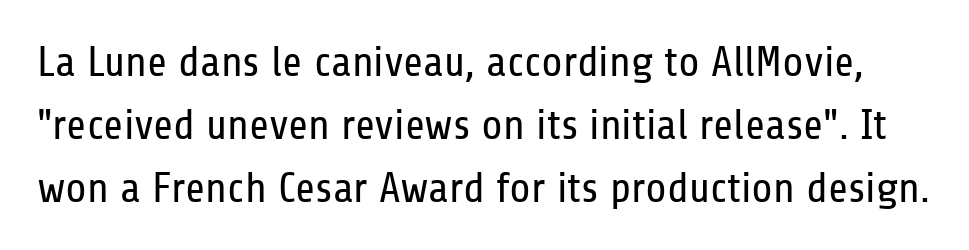
{"serif": "no", "italic": "no", "bold": "no", "weight": "regular", "width": "condensed", "stroke_contrast": "low", "x_height": "medium", "monospaced": "no", "underline": "no", "line_spacing": "normal", "line_spacing_ratio": 1.46, "letter_spacing": "normal", "letter_spacing_em": 0.0, "glyph_px": 43}
